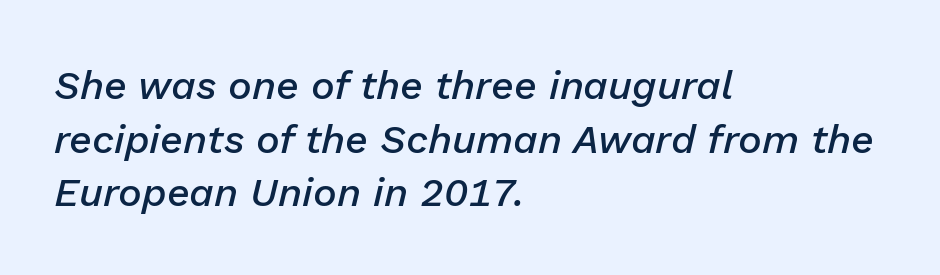
Q: Is the text bold? A: Semi-bold.
Q: Is the text italic (slanted)? A: Yes, it leans right by about 13 degrees.
Q: Is the text underlined? A: No.
Q: How is the paragraph aligned? A: Left-aligned.
Q: Is the spacing between letters normal or unusually wide? A: Normal.
Q: Is the spacing between lines tight, normal or loose? A: Normal.
Q: Width (condensed, normal, or wide)? A: Normal.
Q: Stroke contrast? A: Low.
Q: x-height? A: Medium.
Q: Monospaced? A: No.
